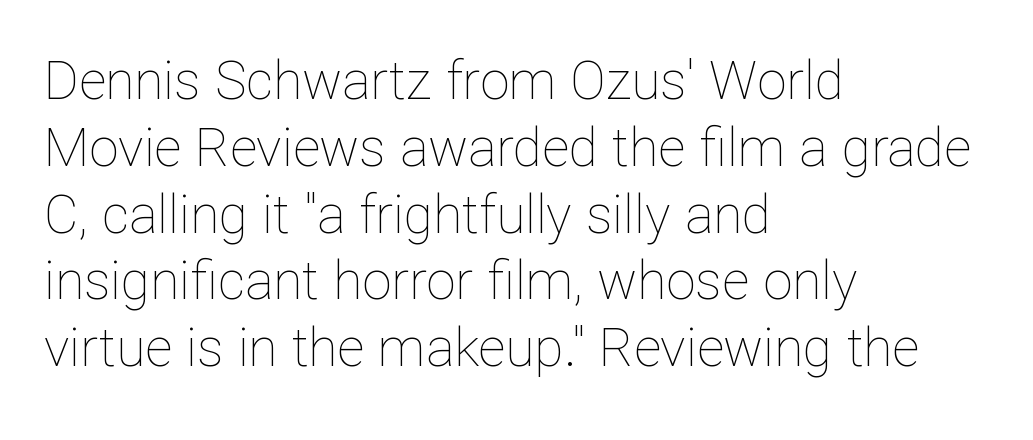
What stands out about the letter spacing? Nothing — it is the standard amount. Ordinary non-slanted type is in use. Quick note: interline space is typical. The specimen omits any rule beneath the text block's lines. Spacing verdict: proportional, widths tailored to each character.
